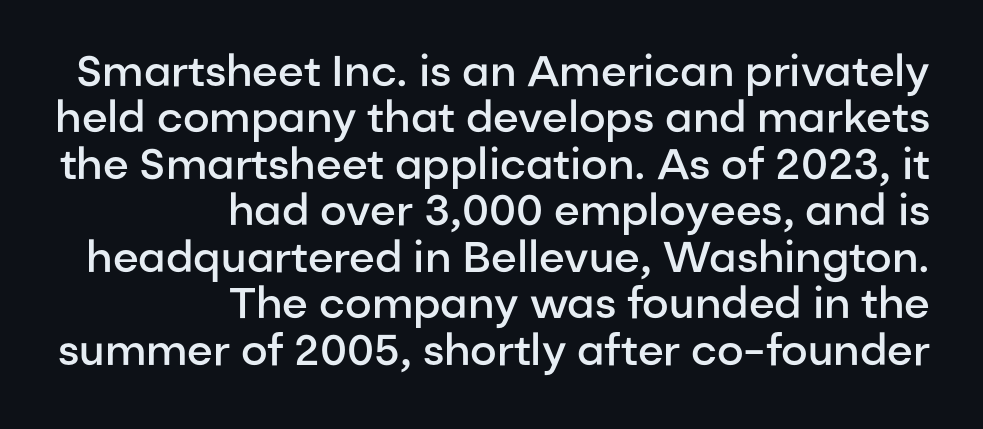
Q: Is the text bold? A: Semi-bold.
Q: Is the text italic (slanted)? A: No, it is upright.
Q: Is the typeface a serif or a sans-serif typeface? A: Sans-serif.
Q: Is the text underlined? A: No.
Q: How is the paragraph aligned? A: Right-aligned.
Q: Is the spacing between letters normal or unusually wide? A: Normal.
Q: Is the spacing between lines tight, normal or loose? A: Tight.
Q: Width (condensed, normal, or wide)? A: Normal.
Q: Stroke contrast? A: Low.
Q: x-height? A: Medium.
Q: Monospaced? A: No.
